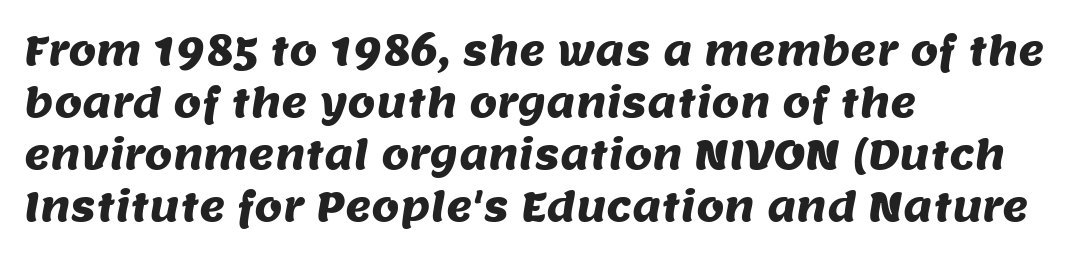
Q: Is the typeface a serif or a sans-serif typeface? A: Sans-serif.
Q: Is the text underlined? A: No.
Q: How is the paragraph aligned? A: Left-aligned.
Q: Is the spacing between letters normal or unusually wide? A: Normal.
Q: Is the spacing between lines tight, normal or loose? A: Normal.
Q: Width (condensed, normal, or wide)? A: Normal.
Q: Stroke contrast? A: Medium.
Q: x-height? A: Large.
Q: Monospaced? A: No.
